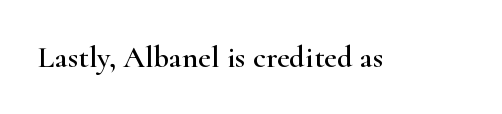
The image shows 31 px wide serif type, upright; set normal letter spacing, not underlined; high stroke contrast and a small x-height.
